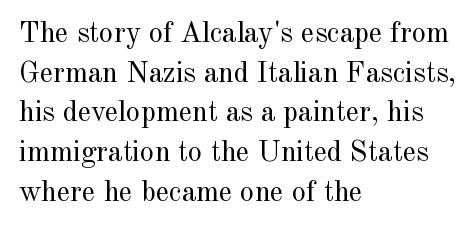
Glyph-to-glyph distance matches everyday printed text. What's the leading like? Ordinary, nothing unusual. The glyphs are unaccompanied by any horizontal stroke below them. Each line starts at the same left margin while the right side varies. These glyphs show unthickened strokes, regular width or finer. Small tapered or slab feet sit at the stroke ends, so this counts as serif.
